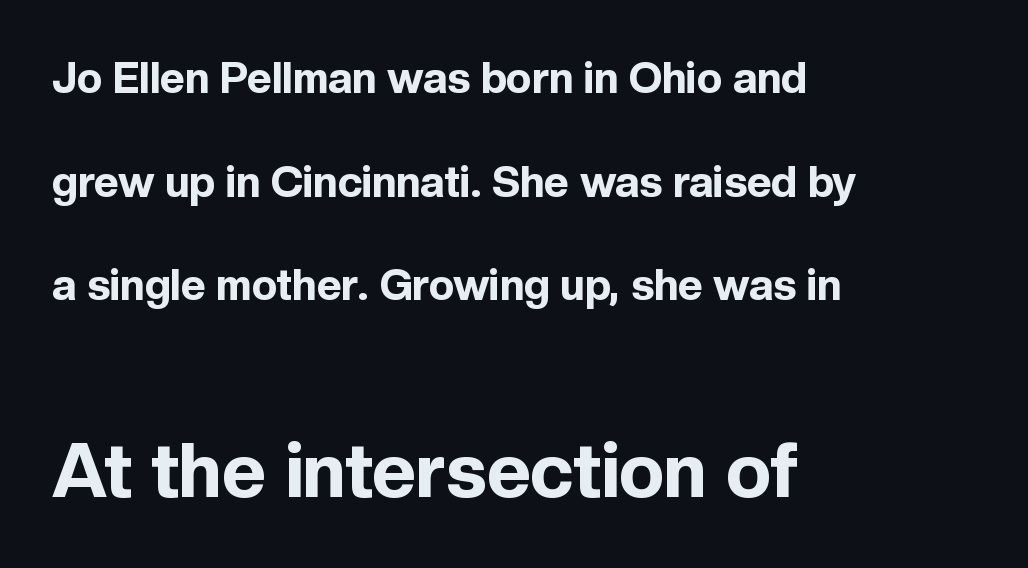
The image shows 76 px bold sans-serif type, upright; set left-aligned, loose line spacing (2.41x), normal letter spacing, not underlined; the second (bottom) block is 1.77x larger; a medium x-height.
